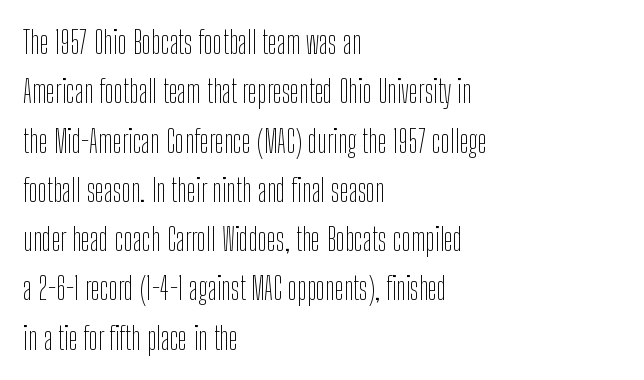
Q: Is the text bold? A: No.
Q: Is the text italic (slanted)? A: No, it is upright.
Q: Is the typeface a serif or a sans-serif typeface? A: Sans-serif.
Q: Is the text underlined? A: No.
Q: How is the paragraph aligned? A: Left-aligned.
Q: Is the spacing between letters normal or unusually wide? A: Normal.
Q: Is the spacing between lines tight, normal or loose? A: Normal.
Q: Width (condensed, normal, or wide)? A: Condensed.
Q: Stroke contrast? A: Low.
Q: x-height? A: Medium.
Q: Monospaced? A: No.
